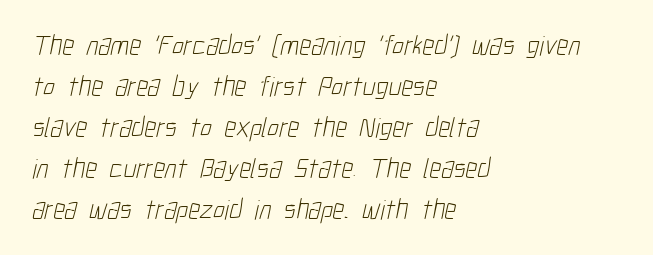
{"serif": "no", "bold": "no", "weight": "light", "width": "condensed", "stroke_contrast": "low", "x_height": "medium", "monospaced": "no", "underline": "no", "align": "left", "line_spacing": "normal", "line_spacing_ratio": 1.46, "letter_spacing": "normal", "letter_spacing_em": 0.0, "glyph_px": 28}
